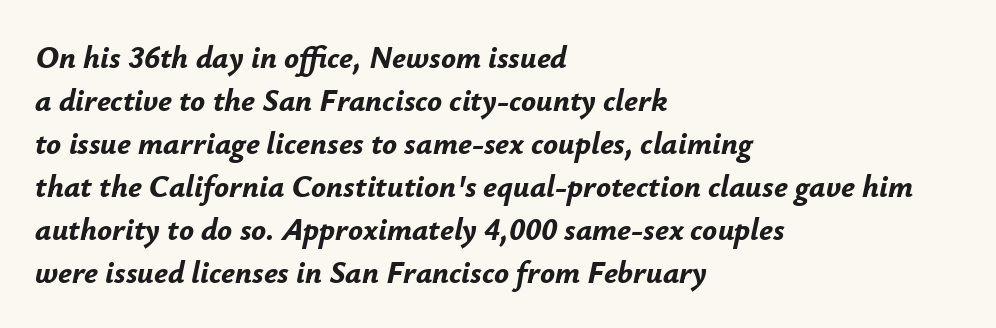
{"italic": "yes", "lean": "right", "slant_degrees": 12, "bold": "yes", "weight": "bold", "width": "normal", "stroke_contrast": "low", "x_height": "small", "monospaced": "no", "underline": "no", "align": "left", "line_spacing": "normal", "line_spacing_ratio": 1.39, "letter_spacing": "normal", "letter_spacing_em": 0.0, "glyph_px": 31}
